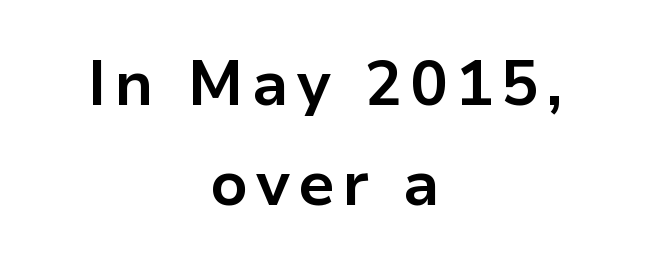
Note: no serifs on the glyphs. What weight is shown? A full bold with thick strokes. These lines are rendered in a variable-pitch font. A typesetter would mark this as roman, not italic. Each row of text sits above clean, open space. Regular leading.
